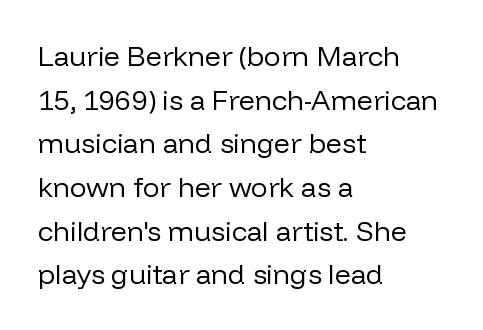
Q: Is the text bold? A: No.
Q: Is the text italic (slanted)? A: No, it is upright.
Q: Is the typeface a serif or a sans-serif typeface? A: Sans-serif.
Q: Is the text underlined? A: No.
Q: How is the paragraph aligned? A: Left-aligned.
Q: Is the spacing between letters normal or unusually wide? A: Normal.
Q: Is the spacing between lines tight, normal or loose? A: Normal.
Q: Width (condensed, normal, or wide)? A: Normal.
Q: Stroke contrast? A: Low.
Q: x-height? A: Medium.
Q: Monospaced? A: No.
